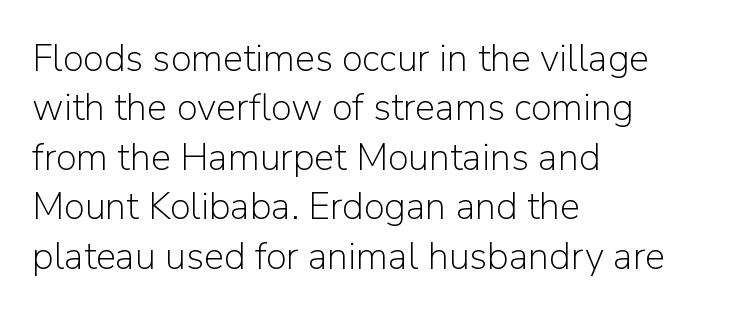
{"serif": "no", "italic": "no", "bold": "no", "weight": "light", "width": "normal", "stroke_contrast": "low", "x_height": "medium", "monospaced": "no", "underline": "no", "align": "left", "line_spacing": "normal", "line_spacing_ratio": 1.3, "letter_spacing": "normal", "letter_spacing_em": 0.0, "glyph_px": 38}
